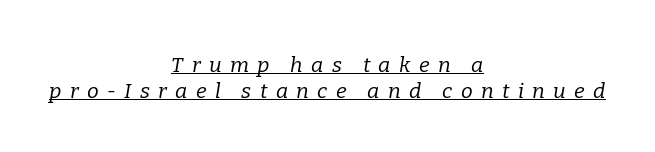
The image shows 21 px text type, italic (leaning right); set centered, normal line spacing (1.25x), unusually wide letter spacing (+0.4 em), underlined.
